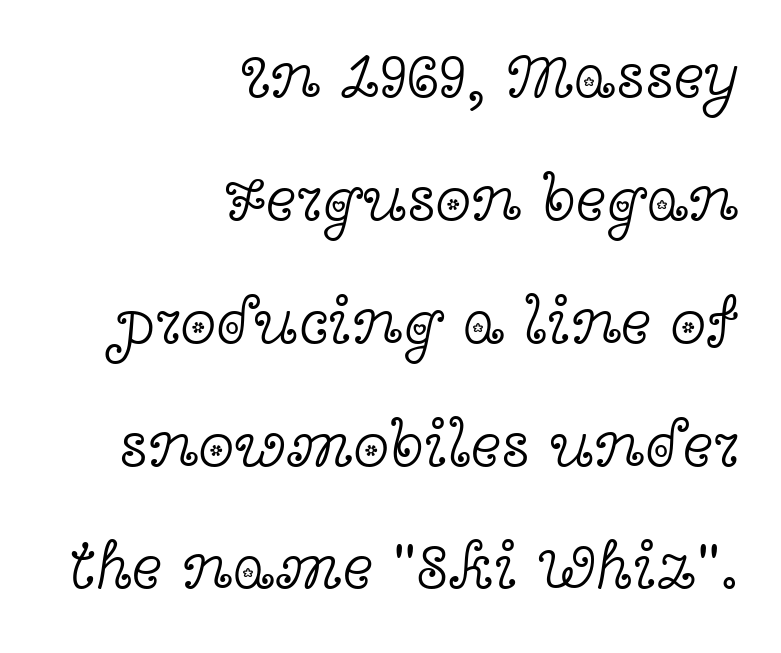
Q: Is the text bold? A: No.
Q: Is the text italic (slanted)? A: Yes.
Q: Is the typeface a serif or a sans-serif typeface? A: Serif.
Q: Is the text underlined? A: No.
Q: How is the paragraph aligned? A: Right-aligned.
Q: Is the spacing between letters normal or unusually wide? A: Normal.
Q: Width (condensed, normal, or wide)? A: Wide.
Q: x-height? A: Medium.
Q: Monospaced? A: No.
